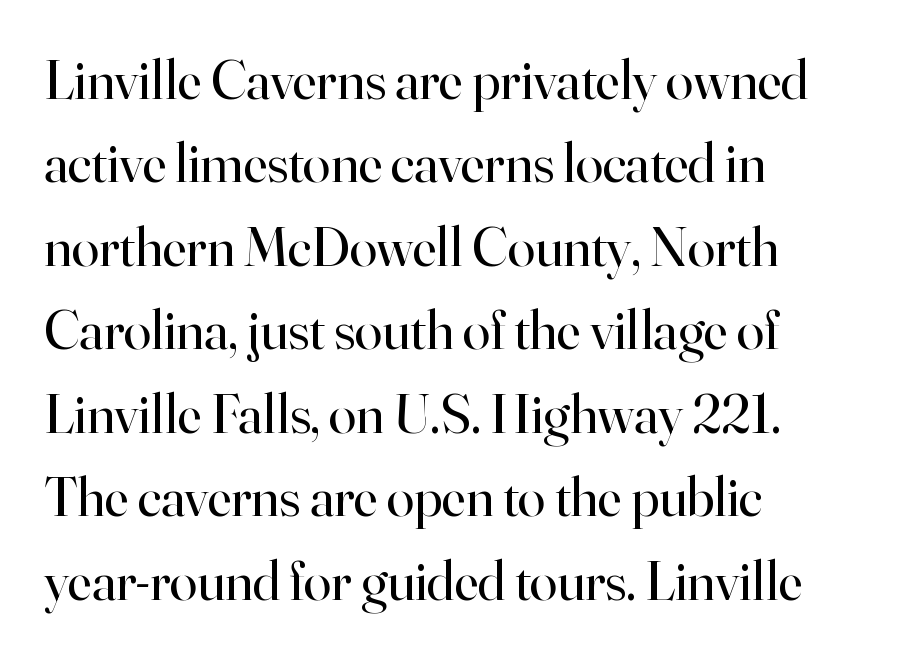
The image shows 56 px regular-weight serif type, upright; set left-aligned, normal line spacing (1.49x), normal letter spacing, not underlined; high stroke contrast and a small x-height.
